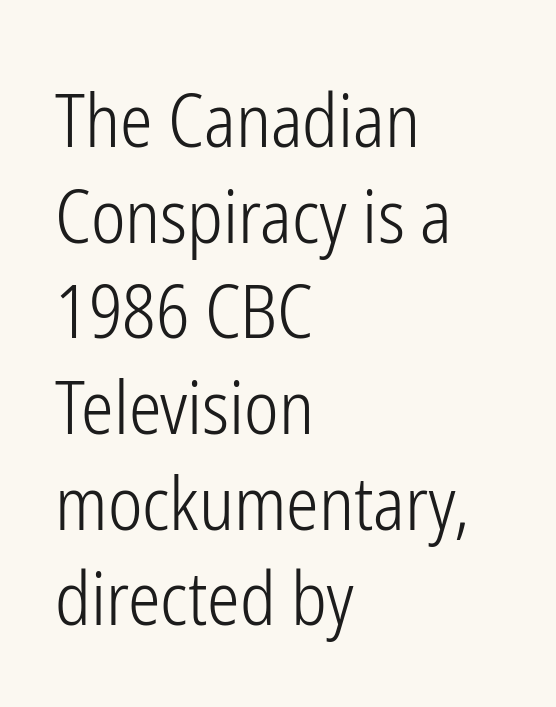
Serif or sans? Sans — the stroke terminals are bare. The typography opts for an upright posture over an oblique one. Baseline-to-baseline distance is the conventional proportion of letter height. Descender tails drop into unmarked territory. Looks like regular typesetting: each glyph gets only the width it needs. All the whitespace from short lines collects on the right.
